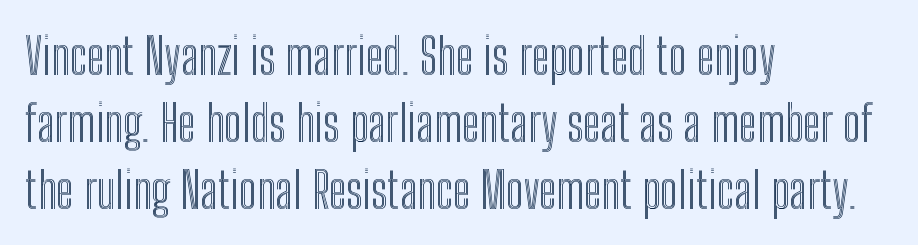
{"italic": "no", "width": "condensed", "x_height": "medium", "monospaced": "no", "underline": "no", "align": "left", "line_spacing": "normal", "line_spacing_ratio": 1.34, "letter_spacing": "normal", "letter_spacing_em": 0.0, "glyph_px": 50}
